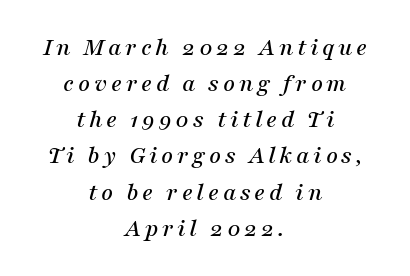
{"italic": "yes", "lean": "right", "slant_degrees": 16, "underline": "no", "align": "center", "line_spacing": "normal", "line_spacing_ratio": 1.39, "glyph_px": 26}
